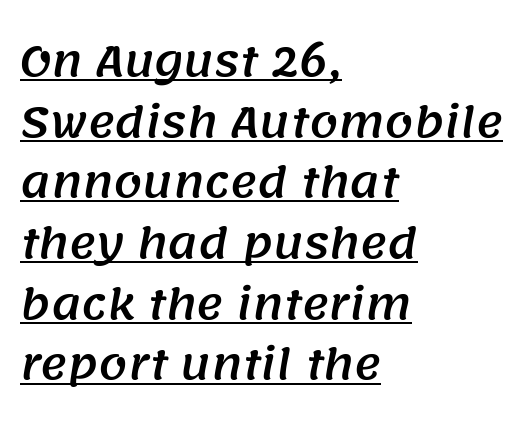
Q: Is the typeface a serif or a sans-serif typeface? A: Sans-serif.
Q: Is the text underlined? A: Yes.
Q: How is the paragraph aligned? A: Left-aligned.
Q: Is the spacing between letters normal or unusually wide? A: Normal.
Q: Is the spacing between lines tight, normal or loose? A: Normal.
Q: Width (condensed, normal, or wide)? A: Normal.
Q: Stroke contrast? A: Medium.
Q: x-height? A: Large.
Q: Monospaced? A: No.
